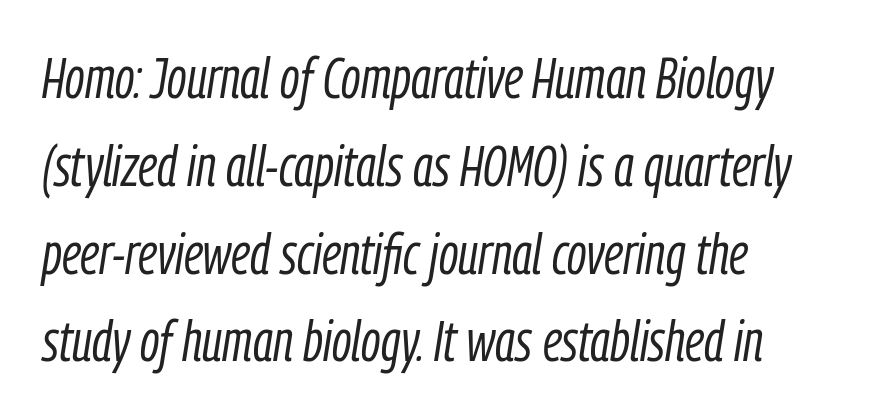
{"italic": "yes", "lean": "right", "slant_degrees": 9, "bold": "no", "weight": "light", "width": "condensed", "stroke_contrast": "low", "x_height": "medium", "monospaced": "no", "underline": "no", "align": "left", "line_spacing": "normal", "line_spacing_ratio": 1.54, "letter_spacing": "normal", "letter_spacing_em": 0.0, "glyph_px": 57}
